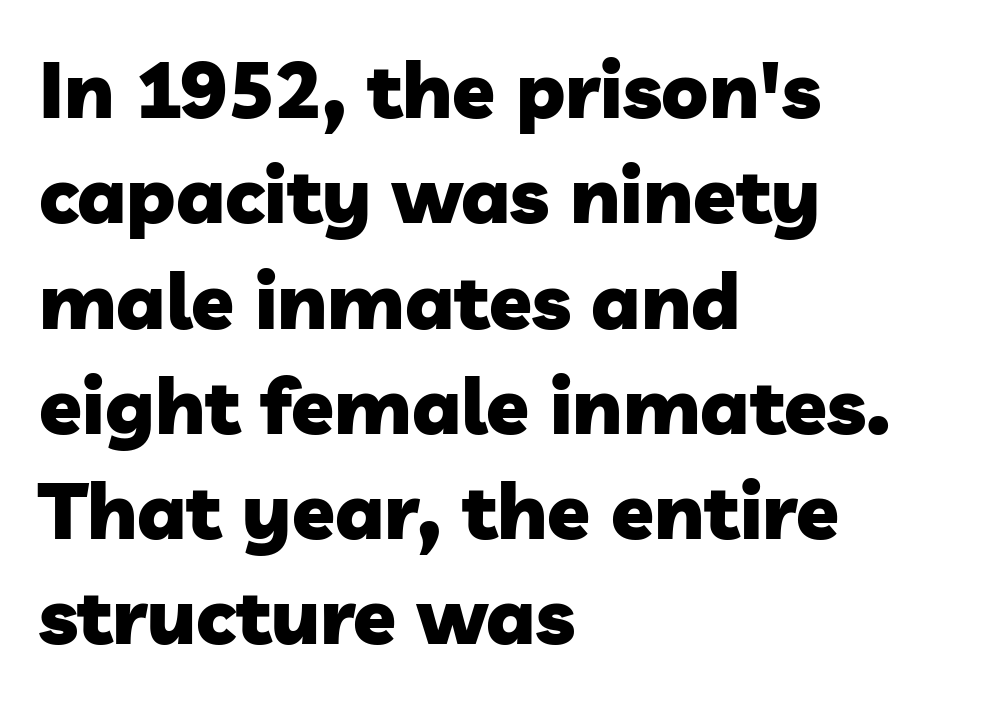
{"serif": "no", "bold": "yes", "weight": "heavy", "width": "normal", "stroke_contrast": "low", "x_height": "medium", "monospaced": "no", "underline": "no", "align": "left", "line_spacing": "normal", "line_spacing_ratio": 1.35, "letter_spacing": "normal", "letter_spacing_em": 0.0, "glyph_px": 78}
